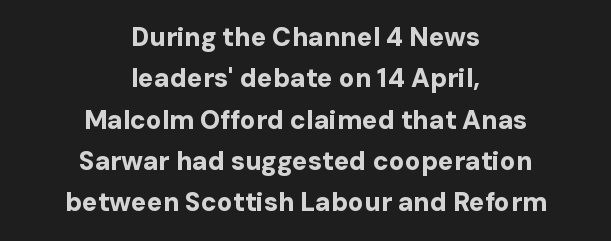
The image shows 26 px bold type, upright; set centered, normal line spacing (1.59x), normal letter spacing, not underlined.
